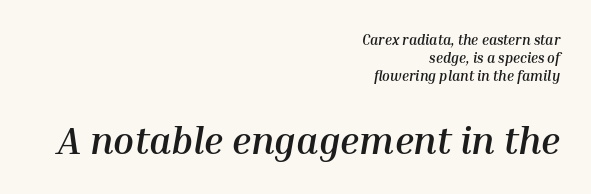
The baseline area is clear. Each letter keeps its own natural width here, so spacing adapts to shape. The letters sit at their default tracking, neither squeezed nor spread. Notice how the passage keeps a crisp vertical edge on the right only. Strokes here are thick enough to call this a true bold. Does the leading feel generous? No, just average.
